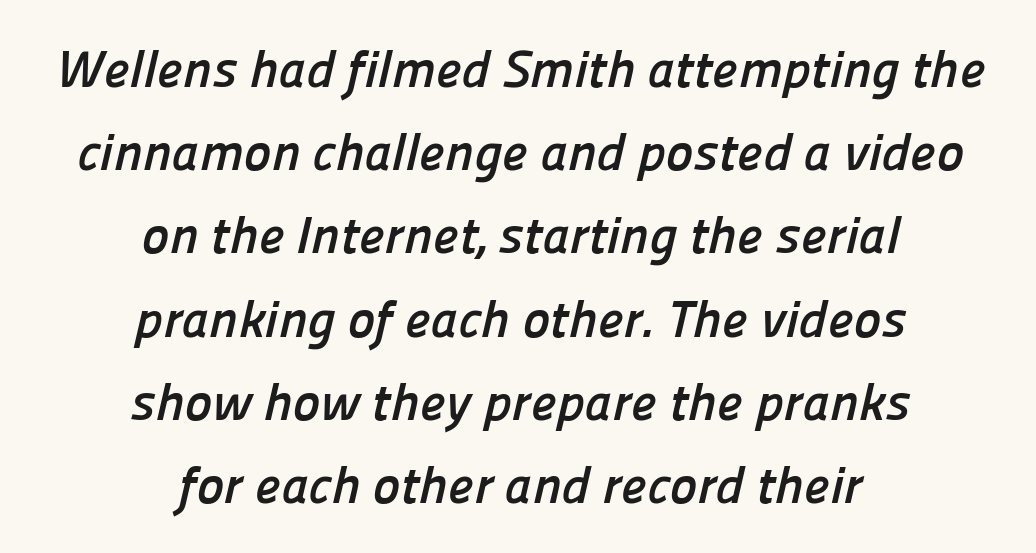
Q: Is the text bold? A: Yes.
Q: Is the typeface a serif or a sans-serif typeface? A: Sans-serif.
Q: Is the text underlined? A: No.
Q: How is the paragraph aligned? A: Centered.
Q: Is the spacing between letters normal or unusually wide? A: Normal.
Q: Is the spacing between lines tight, normal or loose? A: Normal.
Q: Width (condensed, normal, or wide)? A: Normal.
Q: Stroke contrast? A: Low.
Q: x-height? A: Medium.
Q: Monospaced? A: No.
